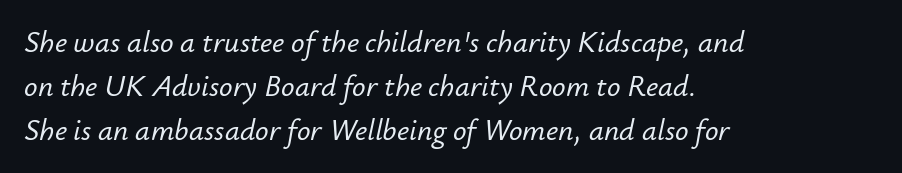
The image shows 30 px text type, italic (leaning right); set left-aligned, normal line spacing (1.46x), normal letter spacing, not underlined; low stroke contrast and a small x-height.
